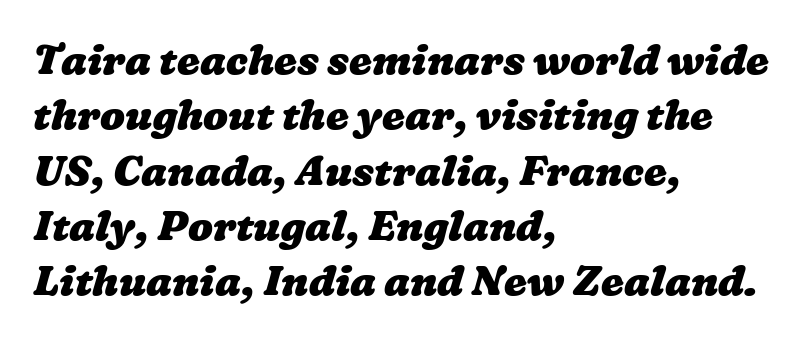
{"bold": "yes", "weight": "heavy", "width": "wide", "stroke_contrast": "low", "x_height": "medium", "monospaced": "no", "underline": "no", "align": "left", "line_spacing": "normal", "line_spacing_ratio": 1.35, "letter_spacing": "normal", "letter_spacing_em": 0.0, "glyph_px": 41}
